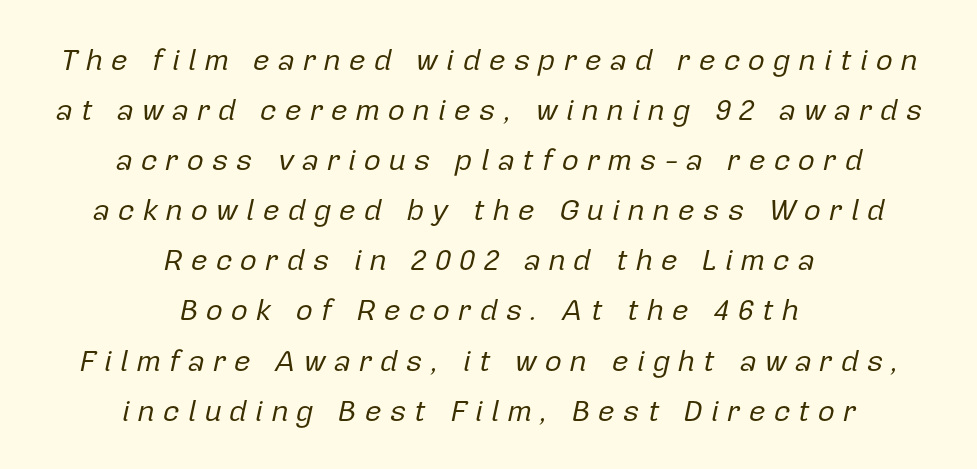
Q: Is the text bold? A: No.
Q: Is the text italic (slanted)? A: Yes, it leans right by about 12 degrees.
Q: Is the text underlined? A: No.
Q: How is the paragraph aligned? A: Centered.
Q: Is the spacing between letters normal or unusually wide? A: Unusually wide.
Q: Is the spacing between lines tight, normal or loose? A: Normal.
Q: Width (condensed, normal, or wide)? A: Normal.
Q: Stroke contrast? A: Low.
Q: x-height? A: Medium.
Q: Monospaced? A: No.
